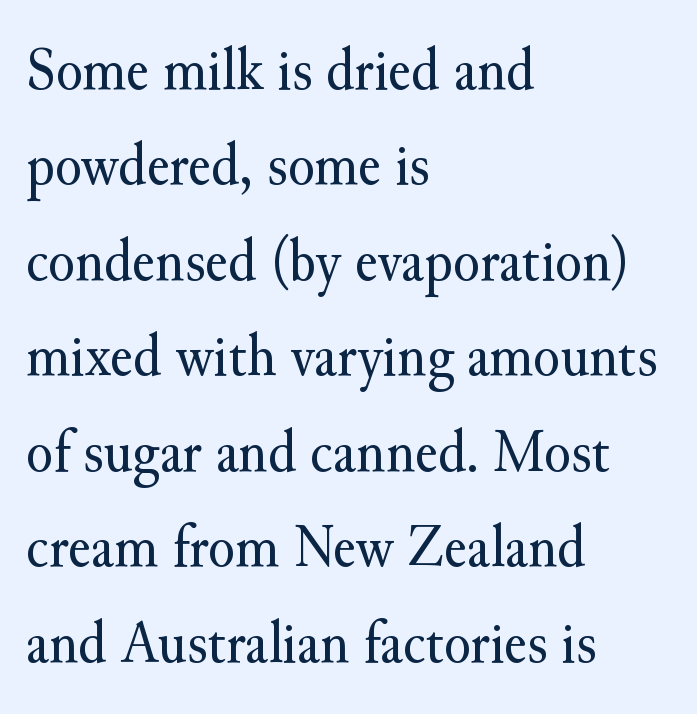
The image shows 62 px regular-weight serif type, upright; set left-aligned, normal line spacing (1.54x), normal letter spacing, not underlined; medium stroke contrast and a small x-height.
